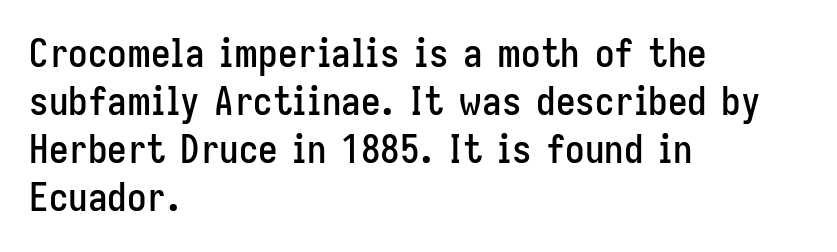
Words appear dense and cohesive because spacing is normal. Grotesque or geometric, the face here clearly has no serifs. Unmarked baselines from the first word to the last. Casual observation: everything's shoved over to the left.
